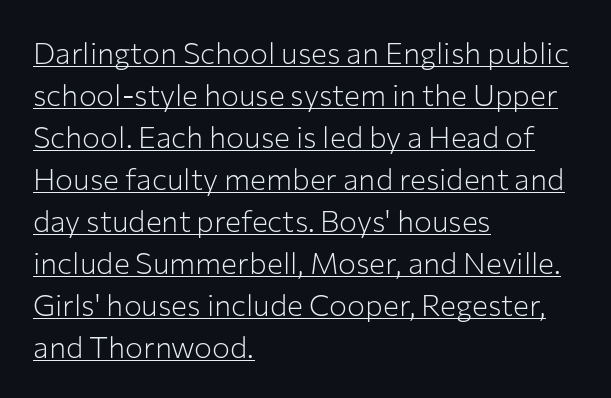
Regarding serifs, this sample does without them. The typesetter chose a ragged-right arrangement here. Horizontal bands of white between lines are of average thickness. Honestly, the underline is the first thing you notice here.
